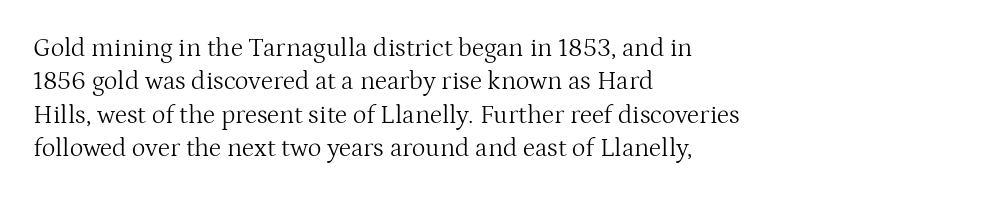
Q: Is the text bold? A: No.
Q: Is the text italic (slanted)? A: No, it is upright.
Q: Is the text underlined? A: No.
Q: How is the paragraph aligned? A: Left-aligned.
Q: Is the spacing between letters normal or unusually wide? A: Normal.
Q: Is the spacing between lines tight, normal or loose? A: Normal.
